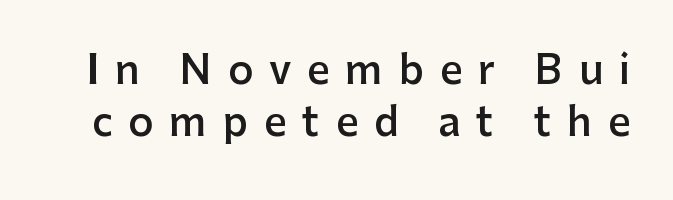
The image shows 39 px semibold sans-serif type, upright; set normal line spacing (1.34x), unusually wide letter spacing (+0.41 em), not underlined; low stroke contrast and a medium x-height.
